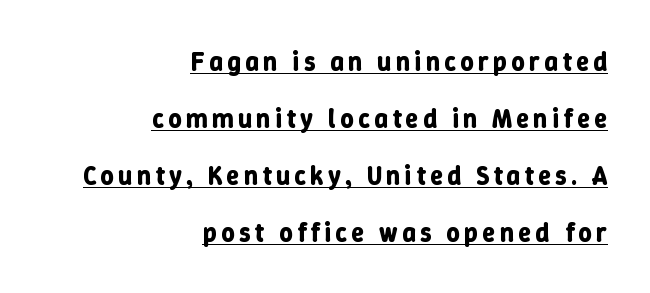
Q: Is the text bold? A: Yes.
Q: Is the text italic (slanted)? A: No, it is upright.
Q: Is the text underlined? A: Yes.
Q: How is the paragraph aligned? A: Right-aligned.
Q: Is the spacing between lines tight, normal or loose? A: Loose.
